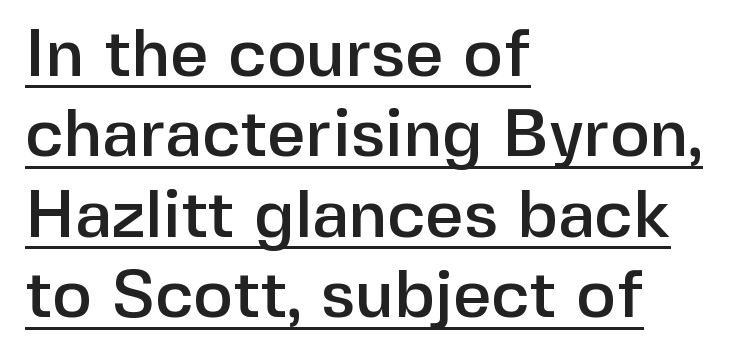
Varying glyph widths throughout — classic text-font behaviour. Spacing between characters is what you'd get straight out of the box. What kind of face is this? One without serifs — a sans. The letters stand straight up with perfectly vertical stems. If you drew a ruler down the left edge, every line would touch it. The face used here appears with an underline applied.
